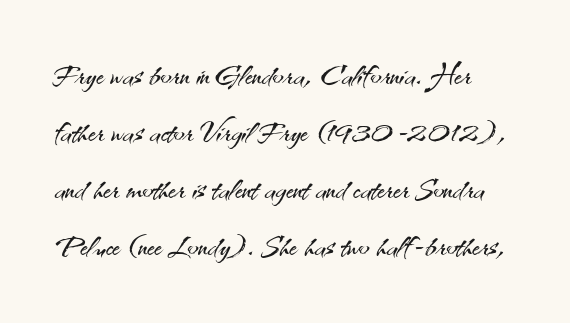
{"serif": "no", "bold": "no", "weight": "light", "width": "normal", "stroke_contrast": "medium", "x_height": "small", "monospaced": "no", "underline": "no", "align": "left", "line_spacing": "normal", "line_spacing_ratio": 1.39, "letter_spacing": "normal", "letter_spacing_em": 0.0, "glyph_px": 41}
